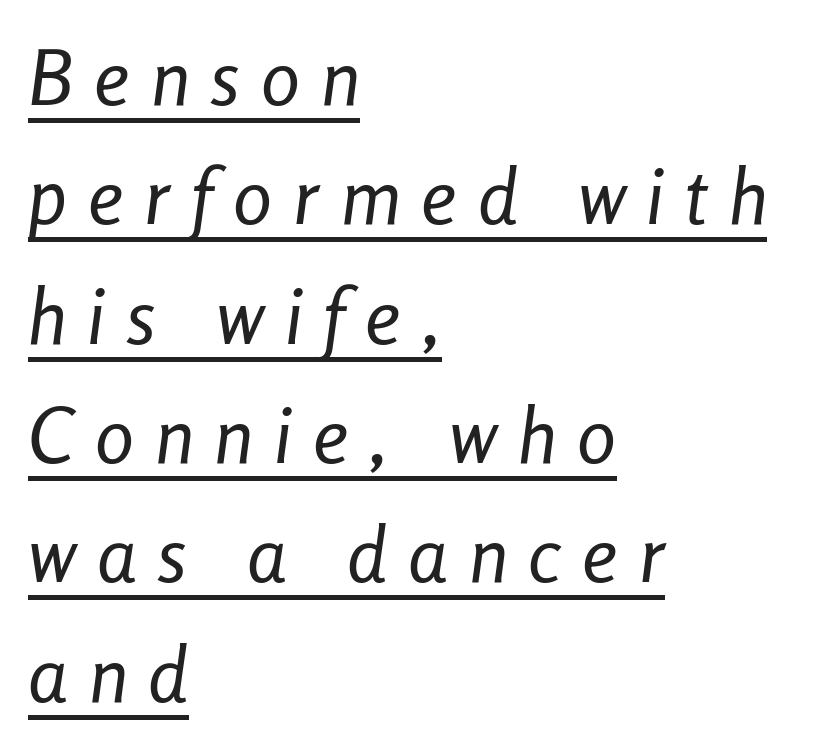
If you drew a ruler down the left edge, every line would touch it. In terms of leading, this rendering sits right in the middle. Characters are canted at an angle relative to the baseline's perpendicular. No extra ink here — the face is not bold.
